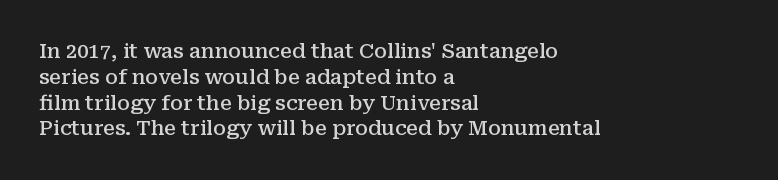
{"italic": "no", "bold": "semi", "underline": "no", "align": "left", "line_spacing": "normal", "line_spacing_ratio": 1.29, "letter_spacing": "normal", "letter_spacing_em": 0.0, "glyph_px": 20}
